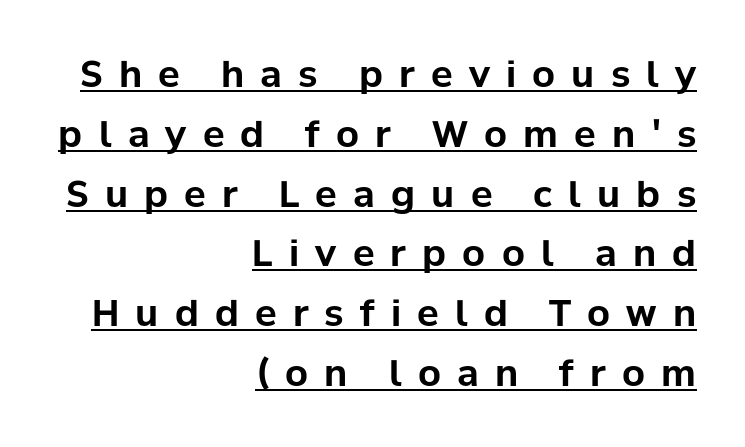
Underline: present. This rendering widens character spacing well past its baseline value. Think of a printed novel: that variable character pitch is what you see here. Does the lettering tilt? It doesn't — this is upright. In terms of letterform style, serifs are entirely absent.
